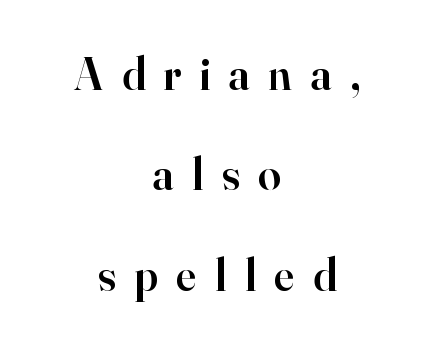
The letters advance in unequal steps, a hallmark of proportional type. Every character sits straight up, as roman type does. Is this a sans? No — the strokes have serifs. Layout note: lines centered. Does extra space separate the letters? Yes, quite a lot of it. The passage shown is semibold, sitting just below true bold.
